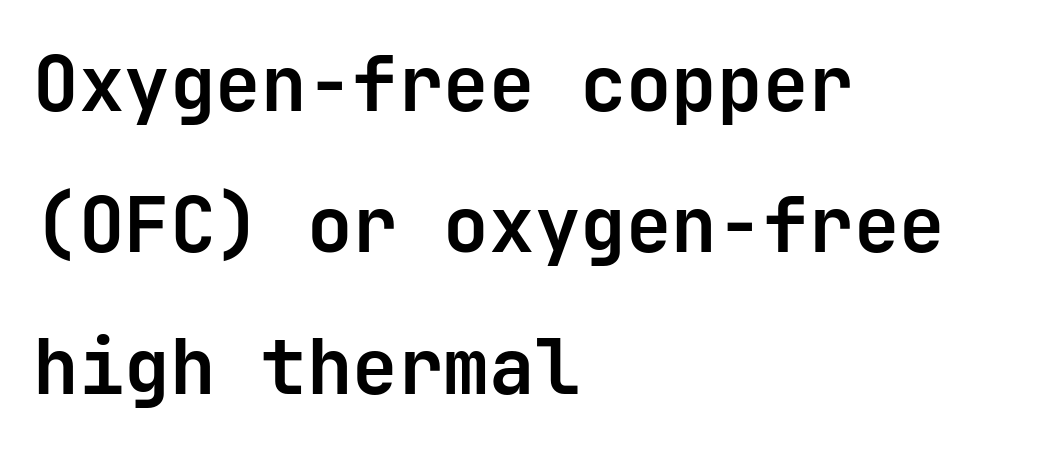
Q: Is the text bold? A: Yes.
Q: Is the text italic (slanted)? A: No, it is upright.
Q: Is the typeface a serif or a sans-serif typeface? A: Sans-serif.
Q: Is the text underlined? A: No.
Q: How is the paragraph aligned? A: Left-aligned.
Q: Is the spacing between letters normal or unusually wide? A: Normal.
Q: Width (condensed, normal, or wide)? A: Normal.
Q: Stroke contrast? A: Low.
Q: x-height? A: Medium.
Q: Monospaced? A: Yes.
